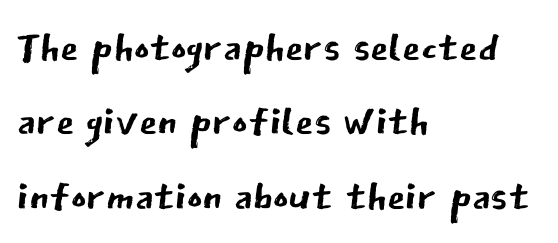
Q: Is the text bold? A: No.
Q: Is the text italic (slanted)? A: No, it is upright.
Q: Is the typeface a serif or a sans-serif typeface? A: Sans-serif.
Q: Is the text underlined? A: No.
Q: How is the paragraph aligned? A: Left-aligned.
Q: Is the spacing between letters normal or unusually wide? A: Normal.
Q: Is the spacing between lines tight, normal or loose? A: Normal.
Q: Width (condensed, normal, or wide)? A: Normal.
Q: Stroke contrast? A: Low.
Q: x-height? A: Medium.
Q: Monospaced? A: No.
